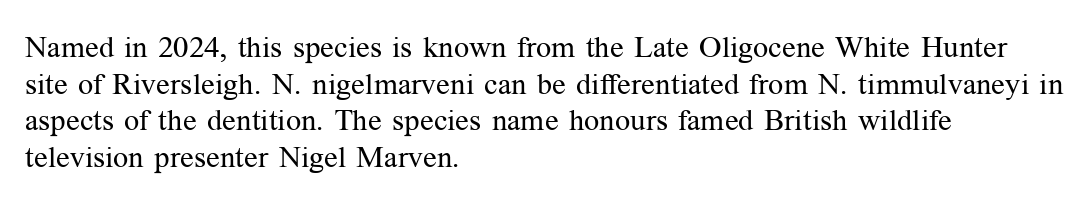
Vertical strokes here are truly vertical. On a weight scale, this lands at 450 or below. In terms of letterform style, serifs are clearly present. The rendering keeps characters at their native spacing.
